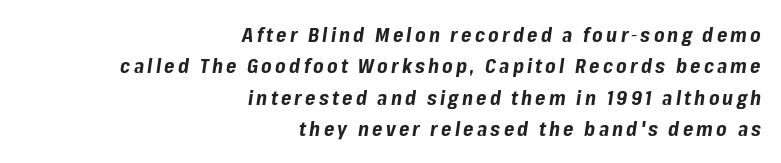
{"italic": "yes", "lean": "right", "slant_degrees": 8, "bold": "yes", "underline": "no", "align": "right", "line_spacing": "normal", "line_spacing_ratio": 1.57, "glyph_px": 20}
